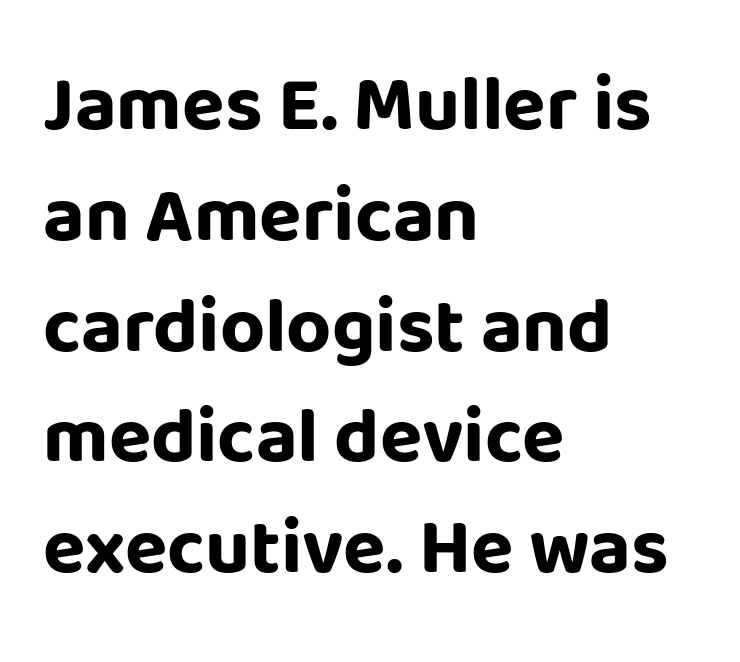
Q: Is the text bold? A: Yes.
Q: Is the text italic (slanted)? A: No, it is upright.
Q: Is the typeface a serif or a sans-serif typeface? A: Sans-serif.
Q: Is the text underlined? A: No.
Q: How is the paragraph aligned? A: Left-aligned.
Q: Is the spacing between letters normal or unusually wide? A: Normal.
Q: Is the spacing between lines tight, normal or loose? A: Normal.
Q: Width (condensed, normal, or wide)? A: Normal.
Q: Stroke contrast? A: Low.
Q: x-height? A: Large.
Q: Monospaced? A: No.
